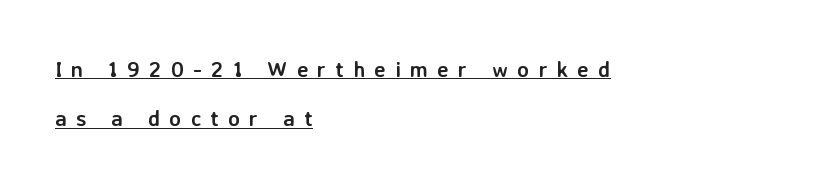
What weight is shown? A full bold with thick strokes. This sample is left-justified, so line endings fall wherever the words run out. This is the regular roman posture of the typeface. Regarding leading, the lines here are spaced well apart. Display-style spreading of the glyphs; the letterfit is very open. The words here are underlined.
